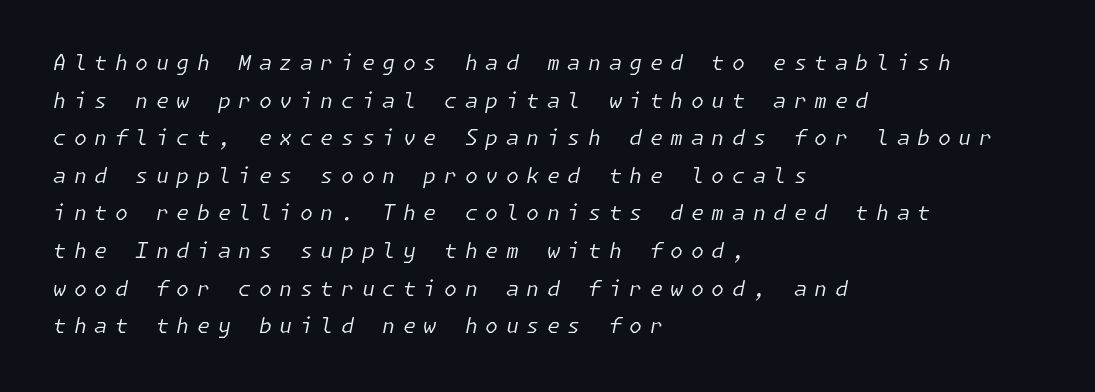
The image shows 21 px text type, italic (leaning right); set left-aligned, line spacing 1.79x, unusually wide letter spacing (+0.36 em), not underlined.
